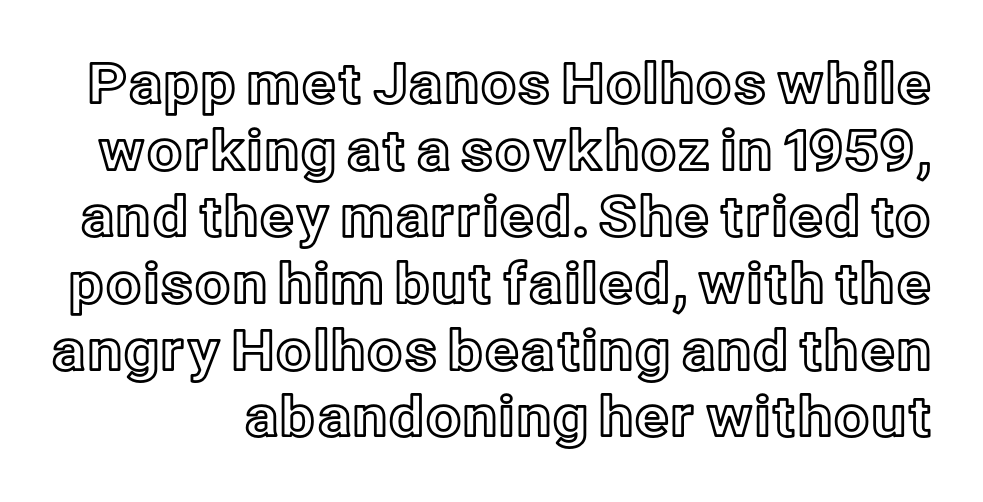
Is there any slant? The stems are plumb. Honestly, there is no underline to notice here at all. These lines are rendered in a variable-pitch font. Compared with typical body copy, the letter spacing here is the same.
